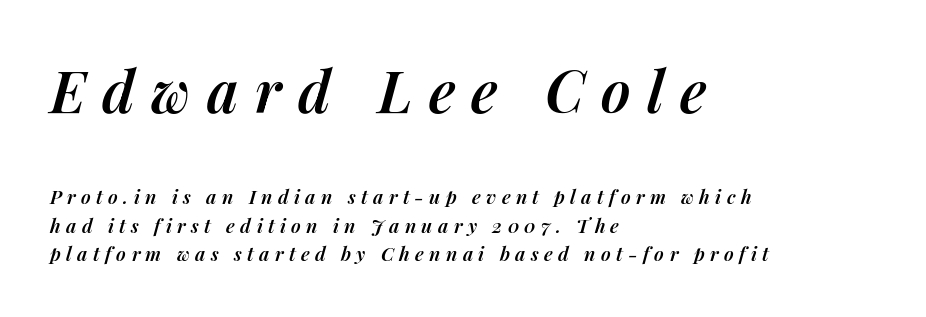
{"italic": "yes", "lean": "right", "slant_degrees": 14, "bold": "semi", "weight": "semibold", "width": "normal", "stroke_contrast": "medium", "x_height": "medium", "monospaced": "no", "underline": "no", "align": "left", "line_spacing": "normal", "line_spacing_ratio": 1.5, "letter_spacing": "wide", "letter_spacing_em": 0.28, "larger_block": "first", "size_ratio": 3.05, "glyph_px": 58}
